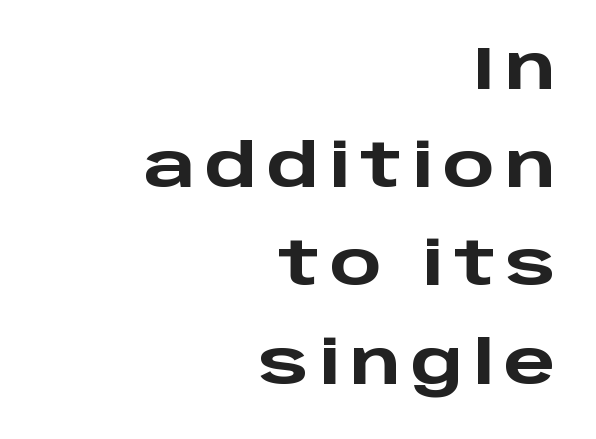
Note: no serifs on the glyphs. You could not count columns in this text — the font is proportionally spaced. The typesetter chose a ragged-left arrangement here. Upright lettering throughout. Evenly set lines give the paragraph a standard silhouette. The characters look thick and weighty, a clear bold.
